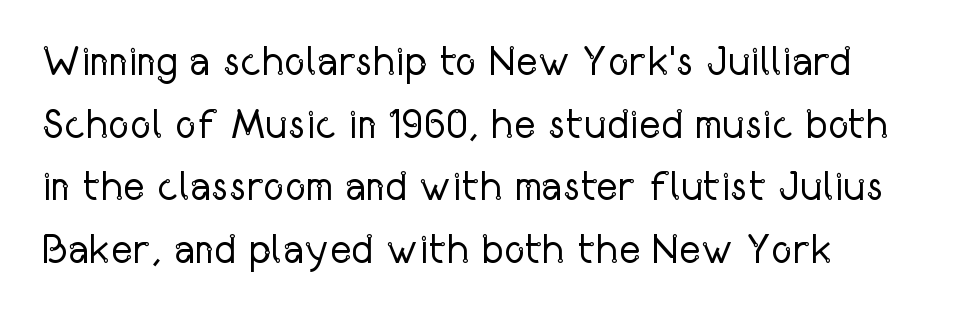
The image shows 41 px regular-weight, condensed sans-serif type, upright; set left-aligned, normal line spacing (1.53x), normal letter spacing, not underlined; low stroke contrast and a medium x-height.
